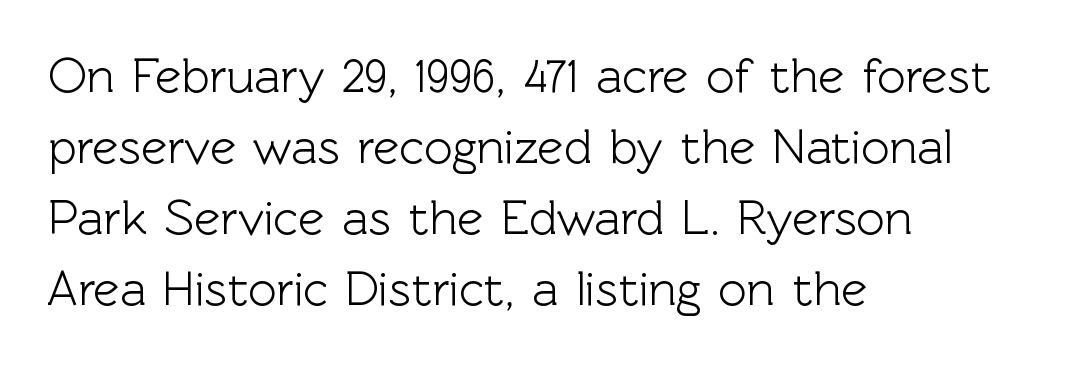
{"serif": "no", "italic": "no", "width": "normal", "x_height": "medium", "monospaced": "no", "underline": "no", "align": "left", "line_spacing": "normal", "line_spacing_ratio": 1.45, "letter_spacing": "normal", "letter_spacing_em": 0.0, "glyph_px": 49}
